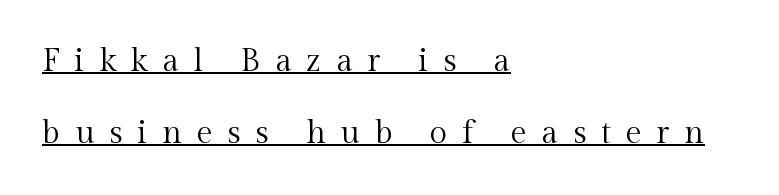
A roman cut, with each character standing at attention. The passage shown stacks its lines with a broad gap. The typesetter has applied underlining to the passage shown. Unbolded letterforms with no extra heft. A typesetter would call this proportional, since set widths differ per character.
